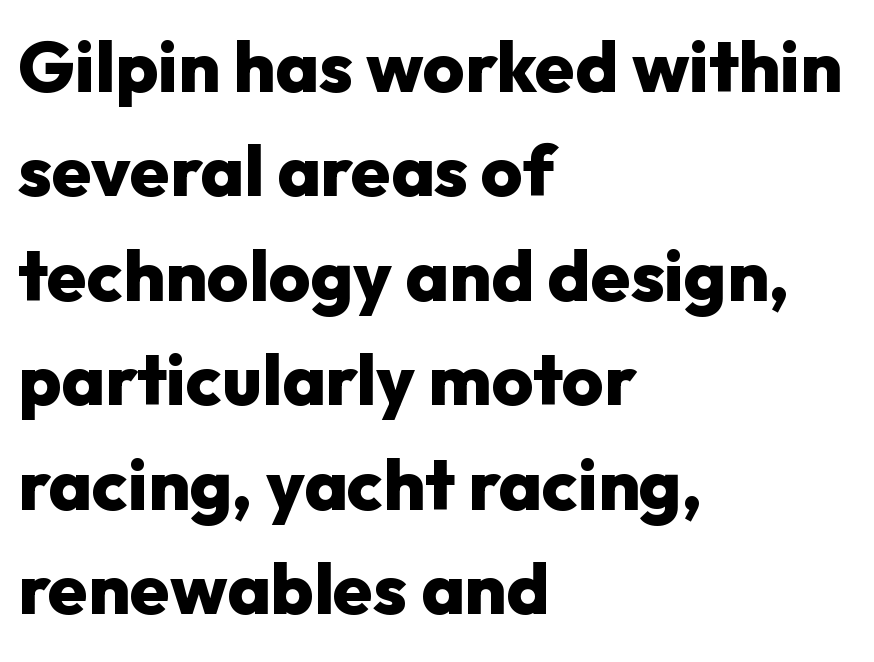
The image shows 72 px heavy sans-serif type, upright; set left-aligned, normal line spacing (1.45x), normal letter spacing, not underlined; low stroke contrast and a medium x-height.
